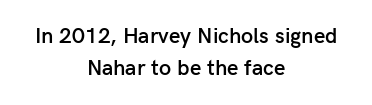
Q: Is the text bold? A: Semi-bold.
Q: Is the text italic (slanted)? A: No, it is upright.
Q: Is the text underlined? A: No.
Q: How is the paragraph aligned? A: Centered.
Q: Is the spacing between letters normal or unusually wide? A: Normal.
Q: Is the spacing between lines tight, normal or loose? A: Normal.
